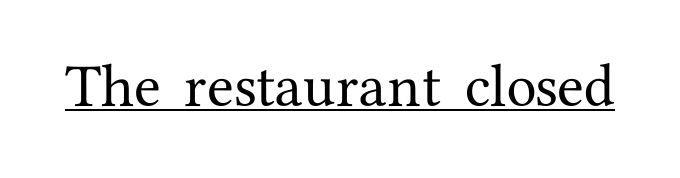
Q: Is the text italic (slanted)? A: No, it is upright.
Q: Is the typeface a serif or a sans-serif typeface? A: Serif.
Q: Is the text underlined? A: Yes.
Q: Is the spacing between letters normal or unusually wide? A: Normal.
Q: Width (condensed, normal, or wide)? A: Normal.
Q: Stroke contrast? A: Medium.
Q: x-height? A: Medium.
Q: Monospaced? A: No.
